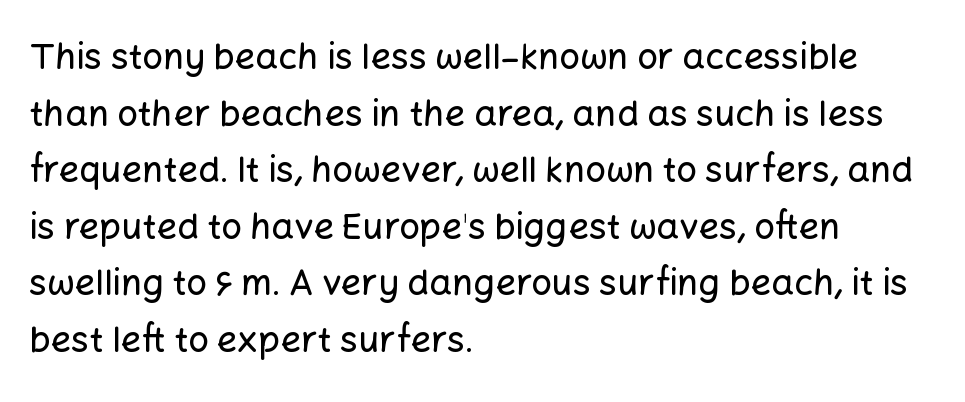
The image shows 36 px sans-serif type, upright; set left-aligned, normal line spacing (1.57x), normal letter spacing, not underlined; low stroke contrast and a medium x-height.
